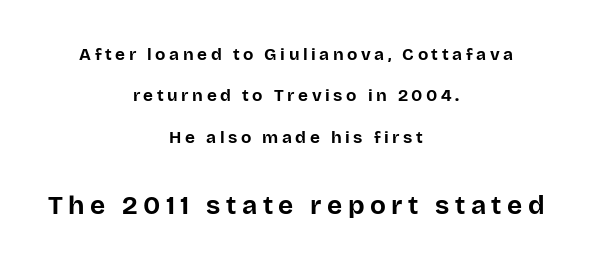
The image shows 26 px bold type, upright; set centered, loose line spacing (2.43x), unusually wide letter spacing (+0.21 em), not underlined; the second (bottom) block is 1.53x larger.
